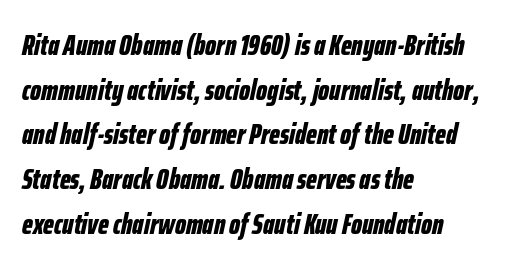
The image shows 29 px bold, condensed type, italic (leaning right); set left-aligned, normal line spacing (1.54x), normal letter spacing, not underlined; low stroke contrast and a medium x-height.
